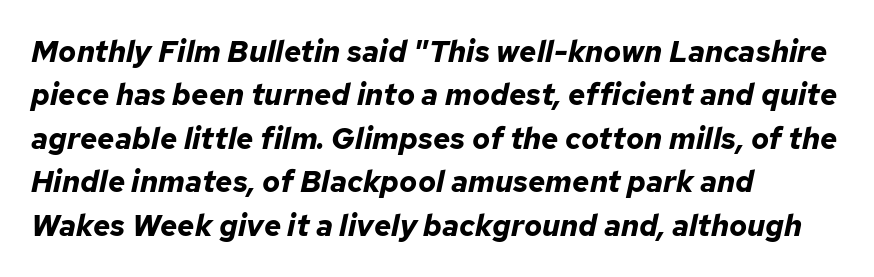
The image shows 30 px bold type, italic (leaning right); set left-aligned, normal line spacing (1.45x), normal letter spacing, not underlined; low stroke contrast and a medium x-height.
